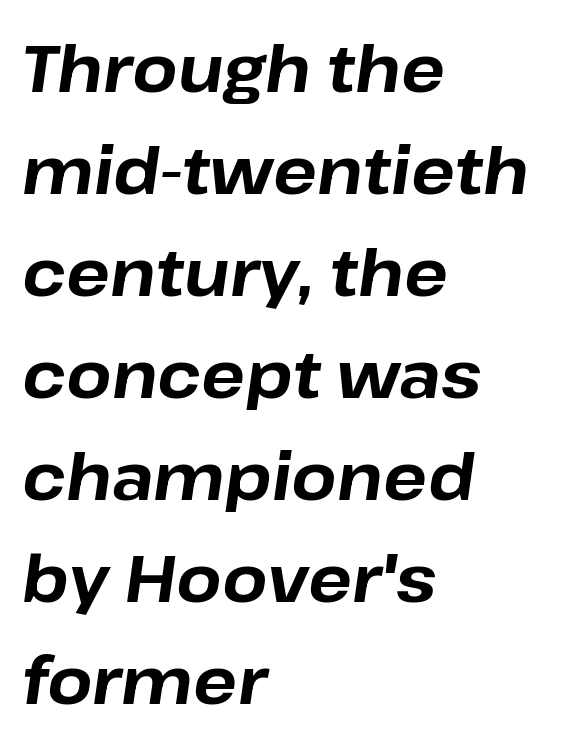
{"italic": "yes", "lean": "right", "slant_degrees": 8, "bold": "yes", "weight": "bold", "width": "normal", "stroke_contrast": "low", "x_height": "medium", "monospaced": "no", "underline": "no", "align": "left", "line_spacing": "normal", "line_spacing_ratio": 1.57, "letter_spacing": "normal", "letter_spacing_em": 0.0, "glyph_px": 65}
